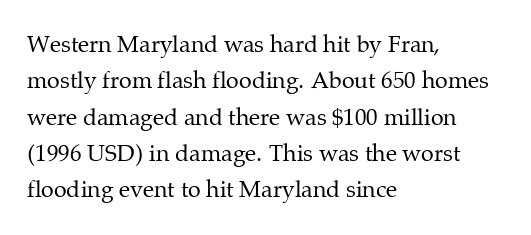
Q: Is the text bold? A: No.
Q: Is the text italic (slanted)? A: No, it is upright.
Q: Is the text underlined? A: No.
Q: How is the paragraph aligned? A: Left-aligned.
Q: Is the spacing between letters normal or unusually wide? A: Normal.
Q: Is the spacing between lines tight, normal or loose? A: Normal.
